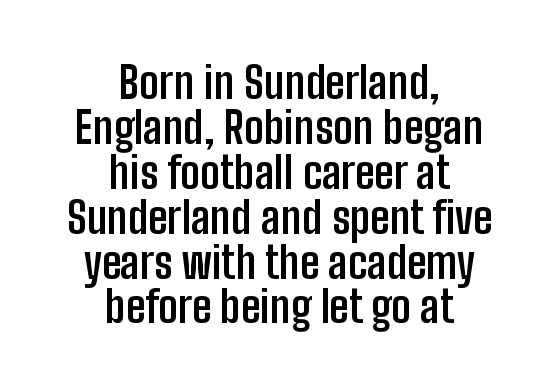
The image shows 44 px semibold, condensed sans-serif type, upright; set centered, tight line spacing (1.02x), normal letter spacing, not underlined; low stroke contrast and a medium x-height.
